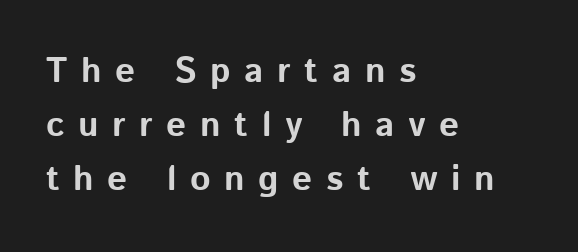
{"serif": "no", "italic": "no", "bold": "yes", "weight": "bold", "width": "normal", "stroke_contrast": "low", "x_height": "medium", "monospaced": "no", "underline": "no", "align": "left", "line_spacing": "normal", "line_spacing_ratio": 1.54, "letter_spacing": "wide", "letter_spacing_em": 0.39, "glyph_px": 35}
